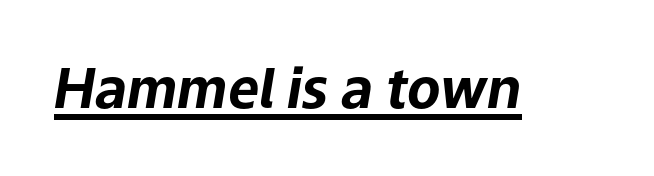
{"italic": "yes", "lean": "right", "slant_degrees": 9, "bold": "yes", "weight": "bold", "width": "normal", "stroke_contrast": "low", "x_height": "medium", "monospaced": "no", "underline": "yes", "letter_spacing": "normal", "letter_spacing_em": 0.0, "glyph_px": 55}
